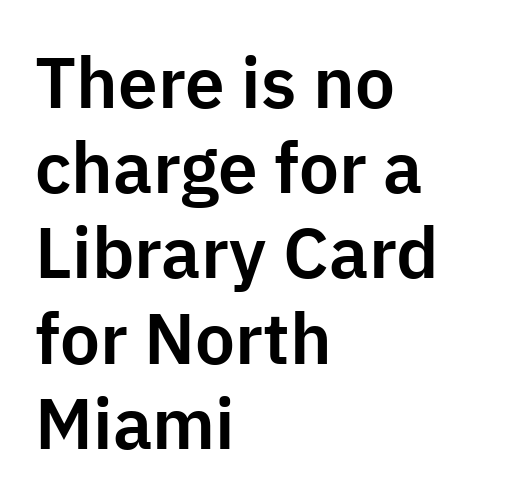
No italicization has been applied; the sample stays upright. Students, note that the glyphs here touch the page at normal intervals. The specimen omits any rule beneath the text block's lines. The rag falls on the right side of this text block. The glyphs in this specimen are sans serif.
